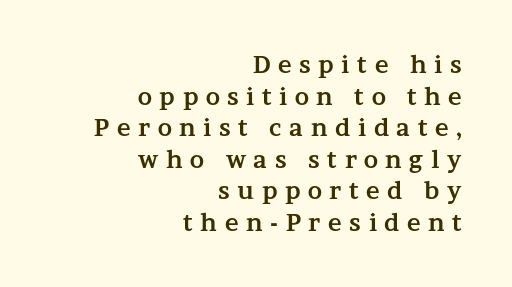
The foot of each line stays bare and open. Leftover space on each line is placed entirely before the opening word. Compared with typical body copy, the letter spacing here is much looser. Heft: maximum for text — a bold. What's the leading like? Ordinary, nothing unusual. The letters stand straight up with perfectly vertical stems.
